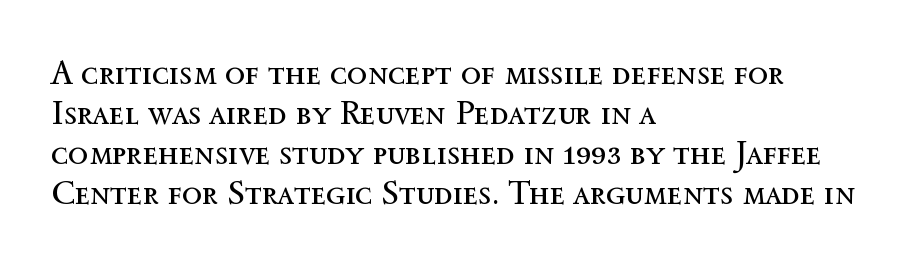
Vertical stems look standard width or narrower in stroke. Spacing verdict: proportional, widths tailored to each character. Nope, not italic — everything's standing straight. The lines in this sample share a left origin and differ only in where they stop. Default kerning and tracking; the words read as compact shapes. Any mark beneath the type? The region is blank.
